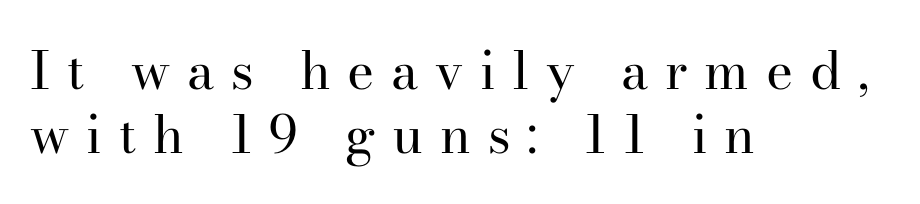
Q: Is the text bold? A: No.
Q: Is the text italic (slanted)? A: No, it is upright.
Q: Is the typeface a serif or a sans-serif typeface? A: Serif.
Q: Is the text underlined? A: No.
Q: How is the paragraph aligned? A: Left-aligned.
Q: Is the spacing between letters normal or unusually wide? A: Unusually wide.
Q: Width (condensed, normal, or wide)? A: Normal.
Q: Stroke contrast? A: High.
Q: x-height? A: Small.
Q: Monospaced? A: No.
